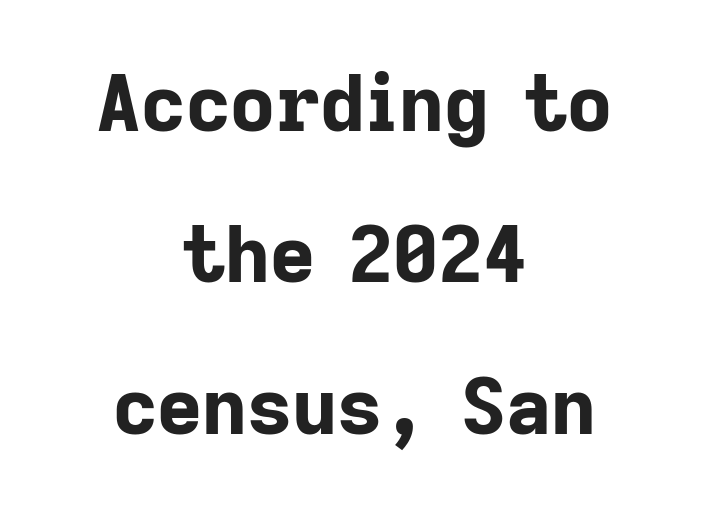
{"serif": "no", "italic": "no", "bold": "yes", "weight": "bold", "width": "normal", "stroke_contrast": "low", "x_height": "medium", "monospaced": "no", "underline": "no", "align": "center", "line_spacing": "loose", "line_spacing_ratio": 1.94, "letter_spacing": "normal", "letter_spacing_em": 0.0, "glyph_px": 78}
